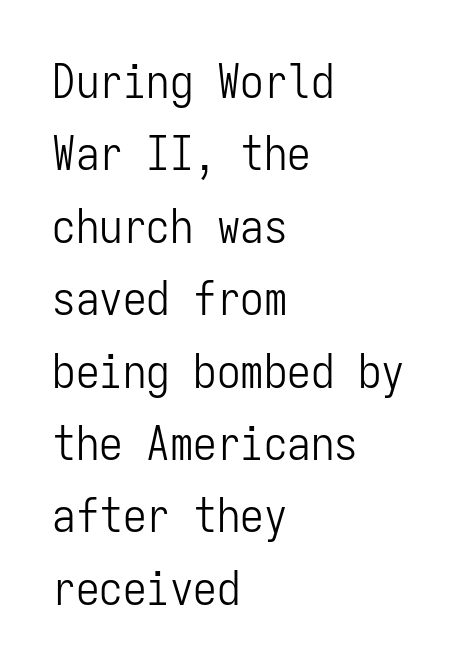
The letters march in equal steps, a hallmark of fixed-pitch type. In terms of letterform style, serifs are entirely absent. A clean baseline with only descenders dipping below it. Baseline-to-baseline distance is the conventional proportion of letter height.
